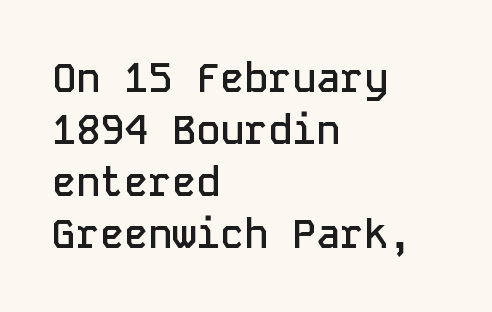
The image shows 40 px semibold sans-serif type, upright, monospaced; set left-aligned, normal line spacing (1.3x), normal letter spacing, not underlined; low stroke contrast and a medium x-height.
